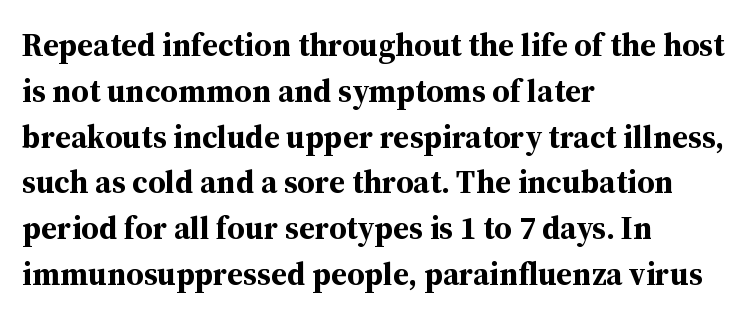
The image shows 32 px bold serif type, upright; set left-aligned, normal line spacing (1.43x), normal letter spacing, not underlined; medium stroke contrast and a medium x-height.
